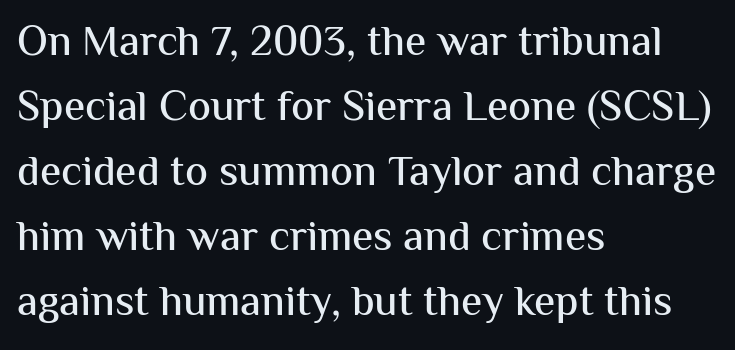
The lines sit at an ordinary, default distance from one another. Compared with typical body copy, the letter spacing here is the same. Words float on clear page, feet unadorned. This is roman type, the default non-slanted kind. The typesetter chose a ragged-right arrangement here. Do the characters align in a grid? No, the font is proportional.
